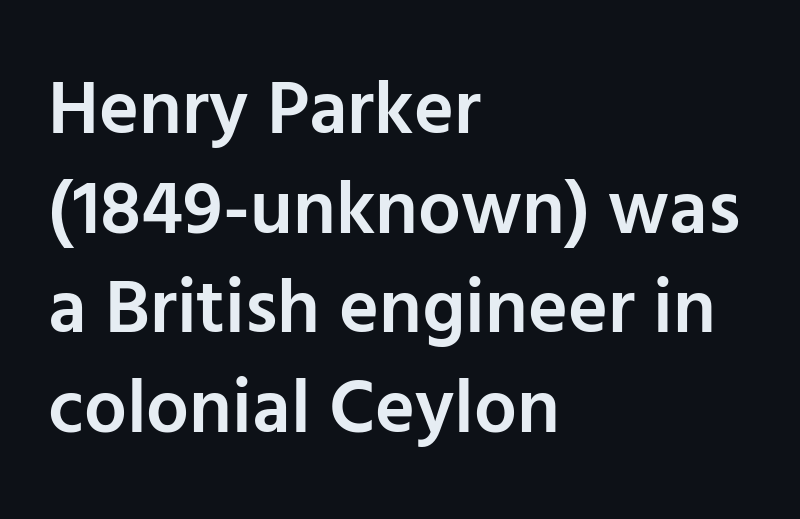
The image shows 76 px semibold sans-serif type, upright; set left-aligned, normal line spacing (1.31x), normal letter spacing, not underlined; low stroke contrast and a medium x-height.
